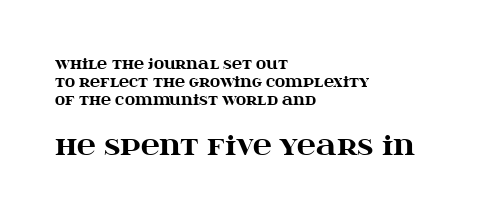
Any mark beneath the type? The region is blank. Quick note: interline space is typical. The passage shown begins with its smaller block and ends with its larger one. In terms of posture, this sample is upright. This sample is left-justified, so line endings fall wherever the words run out.
